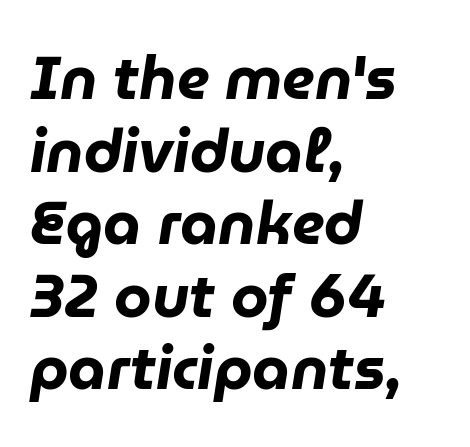
Emphasis by weight is at full strength: bold. The rendering uses natural spacing where letterforms have individual widths. The typography opts for an oblique posture over an upright one. Tracking value appears to be zero — textbook default spacing.
